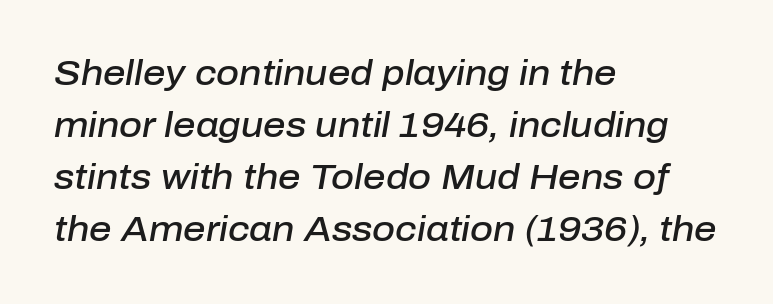
{"italic": "yes", "lean": "right", "slant_degrees": 10, "bold": "semi", "weight": "semibold", "width": "normal", "stroke_contrast": "low", "x_height": "medium", "monospaced": "no", "underline": "no", "align": "left", "line_spacing": "normal", "line_spacing_ratio": 1.49, "letter_spacing": "normal", "letter_spacing_em": 0.0, "glyph_px": 35}
